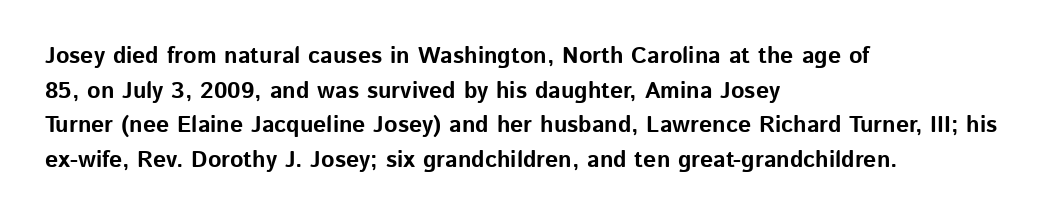
The image shows 23 px bold type, upright; set left-aligned, normal line spacing (1.51x), normal letter spacing, not underlined.
